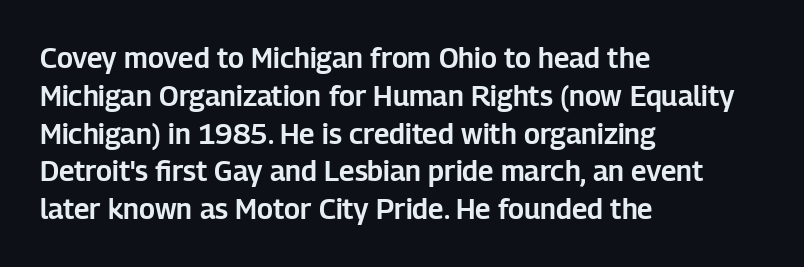
Posture: vertical. Standard letterfit; no display-style spreading of the glyphs. The zone under the glyphs is completely vacant. Each letter keeps its own natural width here, so spacing adapts to shape.
